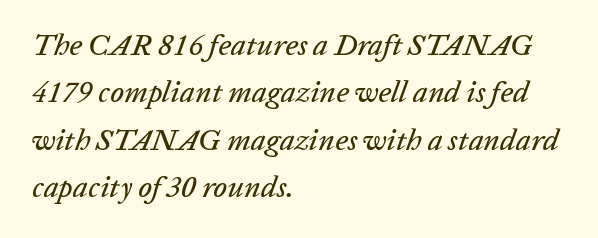
Q: Is the text italic (slanted)? A: Yes, it leans right by about 20 degrees.
Q: Is the text underlined? A: No.
Q: How is the paragraph aligned? A: Left-aligned.
Q: Is the spacing between letters normal or unusually wide? A: Normal.
Q: Is the spacing between lines tight, normal or loose? A: Normal.
Q: Width (condensed, normal, or wide)? A: Normal.
Q: Stroke contrast? A: Low.
Q: x-height? A: Medium.
Q: Monospaced? A: No.
